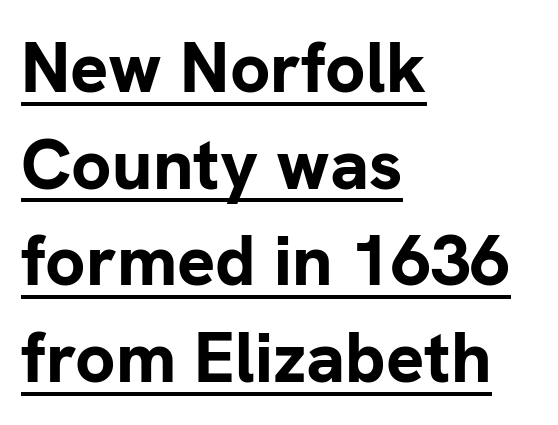
Q: Is the text bold? A: Yes.
Q: Is the text italic (slanted)? A: No, it is upright.
Q: Is the typeface a serif or a sans-serif typeface? A: Sans-serif.
Q: Is the text underlined? A: Yes.
Q: How is the paragraph aligned? A: Left-aligned.
Q: Is the spacing between letters normal or unusually wide? A: Normal.
Q: Is the spacing between lines tight, normal or loose? A: Normal.
Q: Width (condensed, normal, or wide)? A: Normal.
Q: Stroke contrast? A: Low.
Q: x-height? A: Medium.
Q: Monospaced? A: No.
